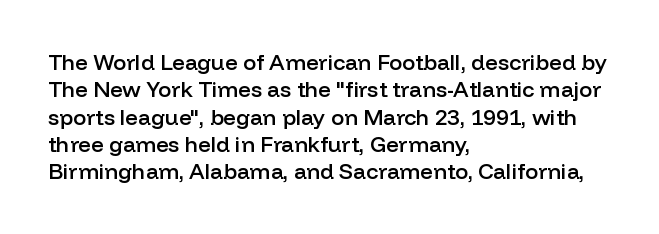
Q: Is the text bold? A: Semi-bold.
Q: Is the text italic (slanted)? A: No, it is upright.
Q: Is the text underlined? A: No.
Q: How is the paragraph aligned? A: Left-aligned.
Q: Is the spacing between letters normal or unusually wide? A: Normal.
